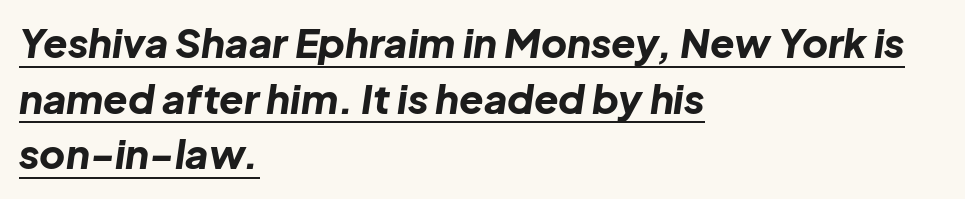
The image shows 40 px bold type, italic (leaning right); set left-aligned, normal line spacing (1.39x), normal letter spacing, underlined; low stroke contrast and a medium x-height.
